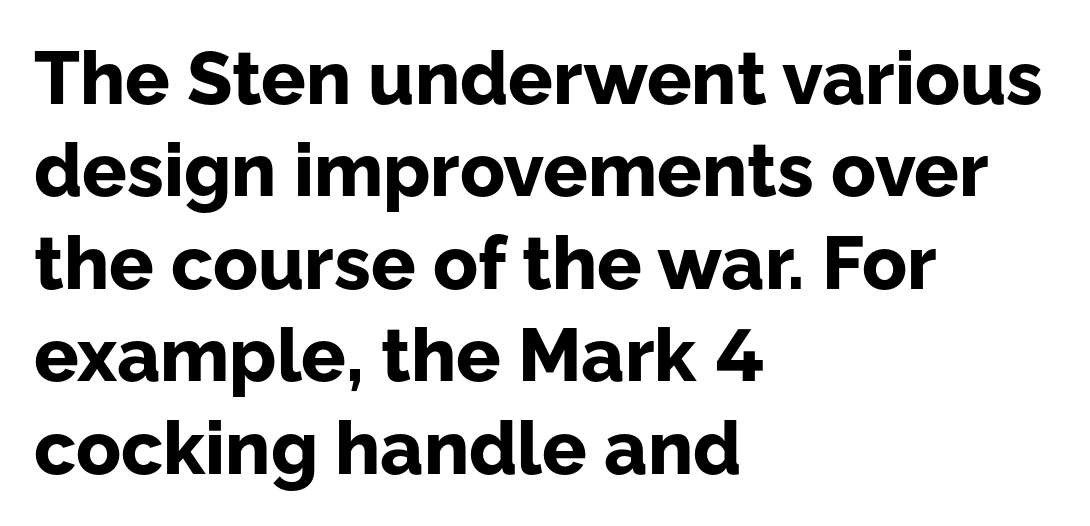
Q: Is the text bold? A: Yes.
Q: Is the text italic (slanted)? A: No, it is upright.
Q: Is the typeface a serif or a sans-serif typeface? A: Sans-serif.
Q: Is the text underlined? A: No.
Q: How is the paragraph aligned? A: Left-aligned.
Q: Is the spacing between letters normal or unusually wide? A: Normal.
Q: Is the spacing between lines tight, normal or loose? A: Normal.
Q: Width (condensed, normal, or wide)? A: Normal.
Q: Stroke contrast? A: Low.
Q: x-height? A: Medium.
Q: Monospaced? A: No.
